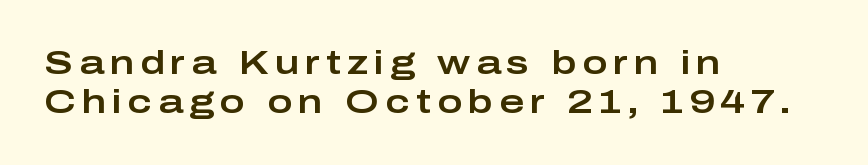
Is the block centered? No — it sits flush against the left margin. The glyphs are unaccompanied by any horizontal stroke below them. Letterform terminals end flat and unadorned throughout the passage. Vertical strokes here are truly vertical. A typesetter would call this proportional, since set widths differ per character. The line-height multiplier appears low, near solid setting.
